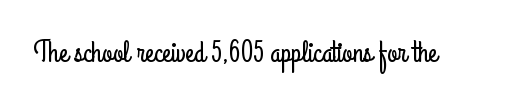
{"serif": "no", "width": "condensed", "stroke_contrast": "low", "x_height": "small", "monospaced": "no", "underline": "no", "letter_spacing": "normal", "letter_spacing_em": 0.0, "glyph_px": 29}
